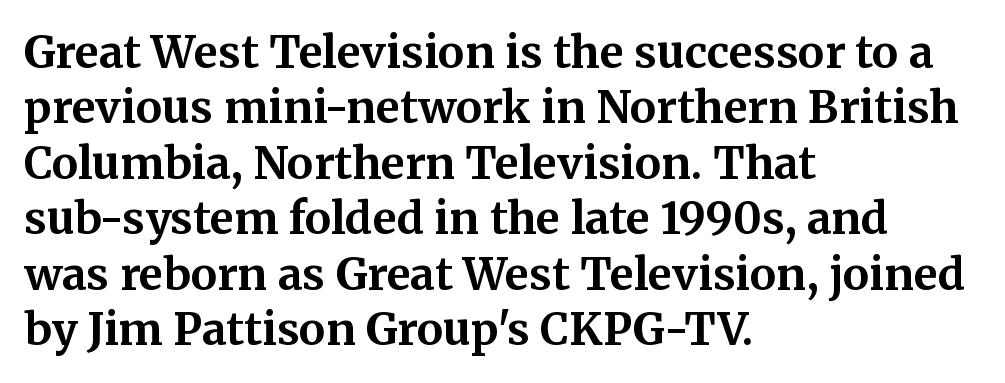
Does the copy run flush right? No — it runs flush left. Emphasis by weight is at full strength: bold. These lines keep a tight, regular rhythm from letter to letter. Does the lettering tilt? It doesn't — this is upright.
